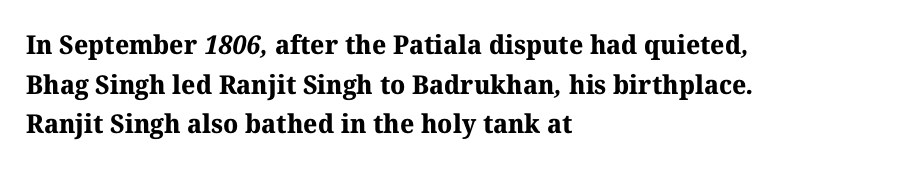
{"bold": "yes", "underline": "no", "align": "left", "line_spacing": "normal", "line_spacing_ratio": 1.52, "letter_spacing": "normal", "letter_spacing_em": 0.0, "glyph_px": 26}
